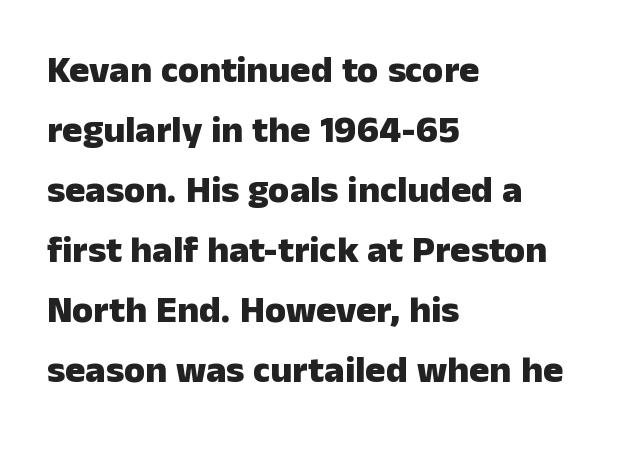
{"serif": "no", "italic": "no", "bold": "yes", "weight": "heavy", "width": "normal", "stroke_contrast": "low", "x_height": "medium", "monospaced": "no", "underline": "no", "align": "left", "line_spacing": "normal", "line_spacing_ratio": 1.58, "letter_spacing": "normal", "letter_spacing_em": 0.0, "glyph_px": 38}
